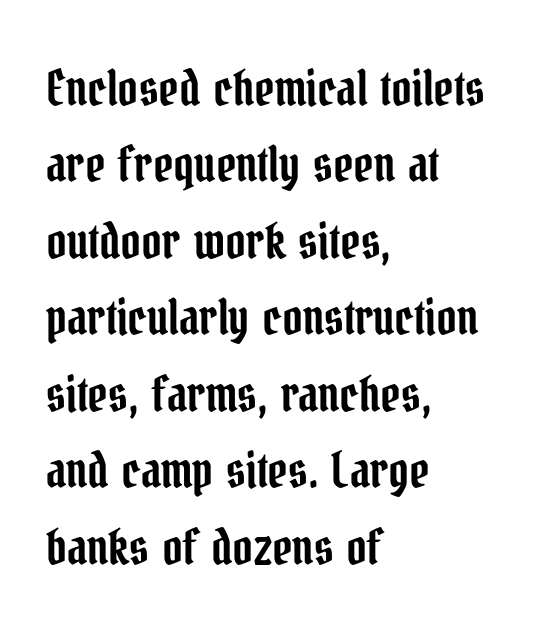
{"serif": "yes", "italic": "no", "width": "condensed", "stroke_contrast": "low", "x_height": "medium", "monospaced": "no", "underline": "no", "align": "left", "line_spacing": "normal", "line_spacing_ratio": 1.56, "letter_spacing": "normal", "letter_spacing_em": 0.0, "glyph_px": 49}
